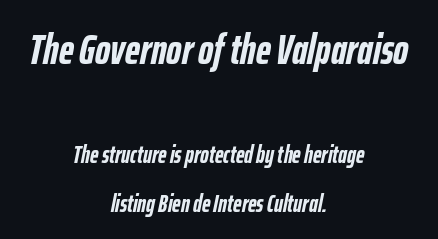
{"italic": "yes", "lean": "right", "slant_degrees": 12, "bold": "yes", "weight": "semibold", "width": "condensed", "stroke_contrast": "low", "x_height": "medium", "monospaced": "no", "underline": "no", "align": "center", "line_spacing": "loose", "line_spacing_ratio": 2.03, "letter_spacing": "normal", "letter_spacing_em": 0.0, "larger_block": "first", "size_ratio": 1.75, "glyph_px": 42}
